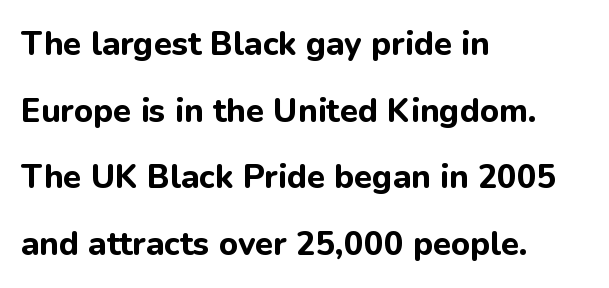
The image shows 33 px bold sans-serif type, upright; set left-aligned, loose line spacing (2.02x), normal letter spacing, not underlined; low stroke contrast and a medium x-height.
